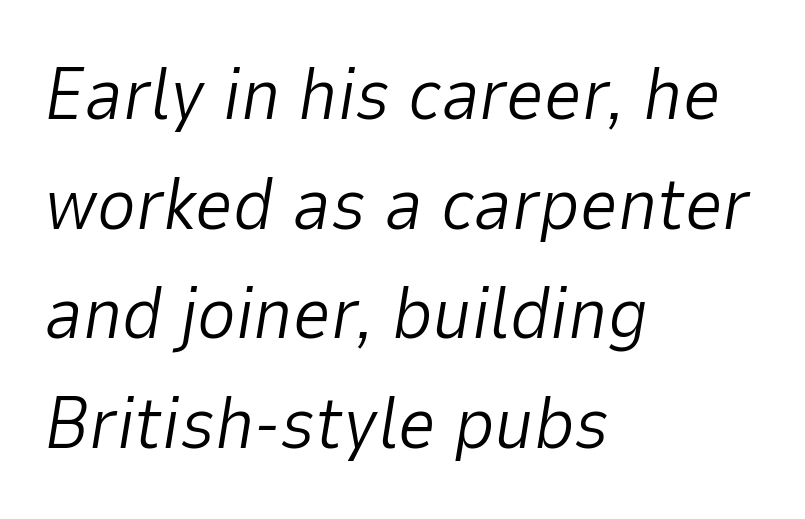
Does the leading feel generous? No, just average. What stands out about the letter spacing? Nothing — it is the standard amount. Does the copy run flush right? No — it runs flush left. The weight tops out at a normal text grade. Varying glyph widths throughout — classic text-font behaviour.
